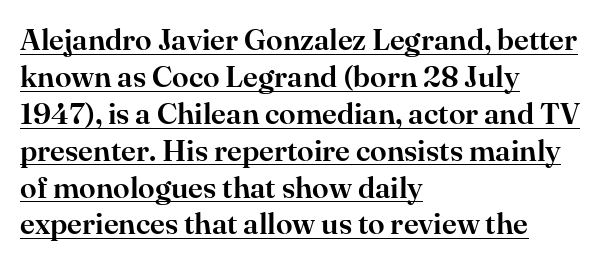
The image shows 30 px serif type, upright; set left-aligned, line spacing 1.23x, normal letter spacing, underlined; high stroke contrast and a small x-height.
